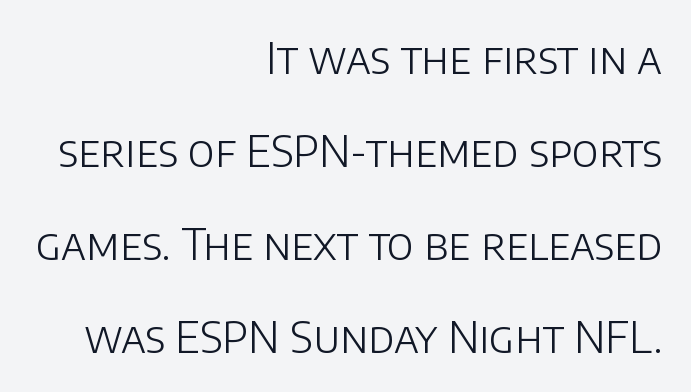
Q: Is the text bold? A: No.
Q: Is the text italic (slanted)? A: No, it is upright.
Q: Is the typeface a serif or a sans-serif typeface? A: Sans-serif.
Q: Is the text underlined? A: No.
Q: How is the paragraph aligned? A: Right-aligned.
Q: Is the spacing between letters normal or unusually wide? A: Normal.
Q: Is the spacing between lines tight, normal or loose? A: Loose.
Q: Width (condensed, normal, or wide)? A: Normal.
Q: Stroke contrast? A: Low.
Q: x-height? A: Large.
Q: Monospaced? A: No.
